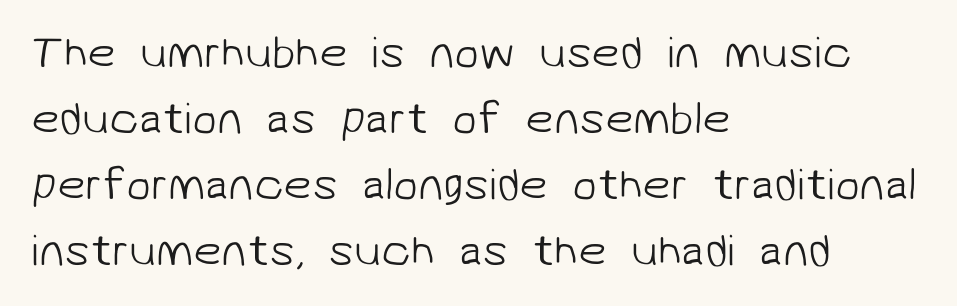
Q: Is the text bold? A: No.
Q: Is the typeface a serif or a sans-serif typeface? A: Sans-serif.
Q: Is the text underlined? A: No.
Q: How is the paragraph aligned? A: Left-aligned.
Q: Is the spacing between letters normal or unusually wide? A: Normal.
Q: Is the spacing between lines tight, normal or loose? A: Normal.
Q: Width (condensed, normal, or wide)? A: Normal.
Q: Stroke contrast? A: Low.
Q: x-height? A: Medium.
Q: Monospaced? A: No.
